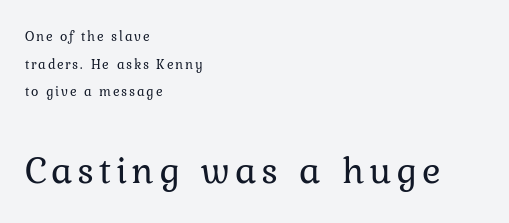
Each letter keeps its own natural width here, so spacing adapts to shape. Leading: increased. The designer gave the closing block more size than the opening block. Anything drawn beneath the words? Only blank space. Ink coverage per letter is moderate at most.
